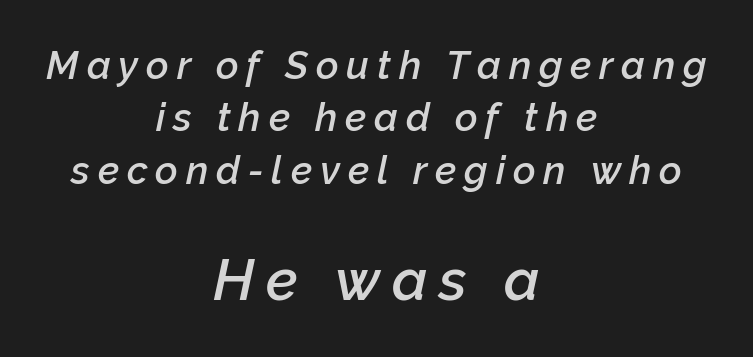
Regular leading. You could not count columns in this text — the font is proportionally spaced. The lines are quadded center. The axis of the letterforms is tilted away from vertical.
